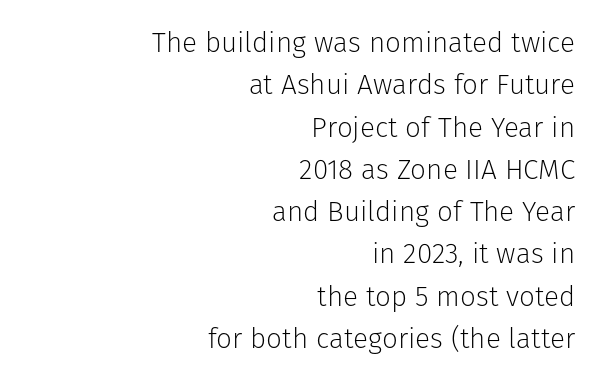
The image shows 28 px light sans-serif type, upright; set right-aligned, normal line spacing (1.51x), normal letter spacing, not underlined; low stroke contrast and a medium x-height.
